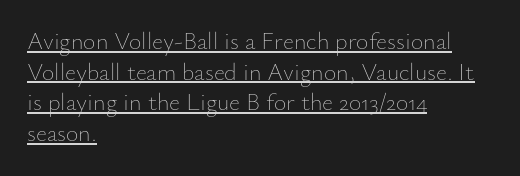
The image shows 24 px text type, upright; set left-aligned, normal line spacing (1.28x), normal letter spacing, underlined.
